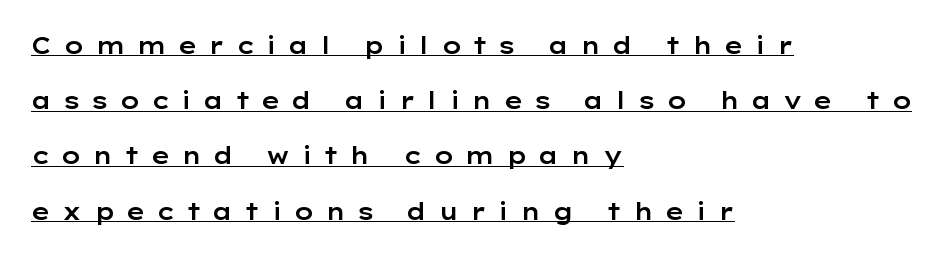
It's the straight-up-and-down kind of type. Does a line run under the words? Yes, clearly. Short and long lines alike share a common starting point at left. The block of text is sparse from top to bottom, with ample space between rows. Tracking value appears strongly positive — letters spread wide.
